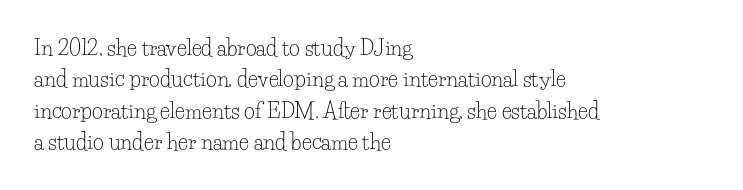
Q: Is the text bold? A: No.
Q: Is the text italic (slanted)? A: No, it is upright.
Q: Is the text underlined? A: No.
Q: How is the paragraph aligned? A: Left-aligned.
Q: Is the spacing between letters normal or unusually wide? A: Normal.
Q: Is the spacing between lines tight, normal or loose? A: Normal.
